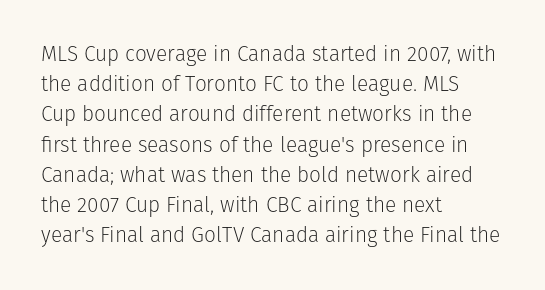
Q: Is the text bold? A: No.
Q: Is the text italic (slanted)? A: No, it is upright.
Q: Is the text underlined? A: No.
Q: How is the paragraph aligned? A: Left-aligned.
Q: Is the spacing between letters normal or unusually wide? A: Normal.
Q: Is the spacing between lines tight, normal or loose? A: Normal.
